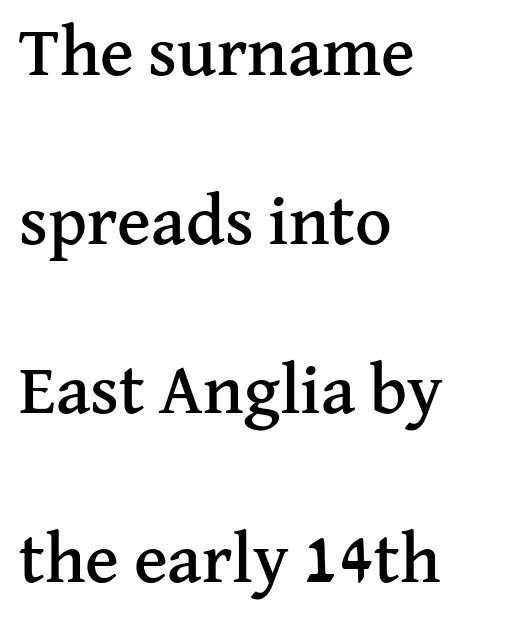
Q: Is the text italic (slanted)? A: No, it is upright.
Q: Is the typeface a serif or a sans-serif typeface? A: Serif.
Q: Is the text underlined? A: No.
Q: How is the paragraph aligned? A: Left-aligned.
Q: Is the spacing between letters normal or unusually wide? A: Normal.
Q: Is the spacing between lines tight, normal or loose? A: Loose.
Q: Width (condensed, normal, or wide)? A: Normal.
Q: Stroke contrast? A: Medium.
Q: x-height? A: Medium.
Q: Monospaced? A: No.
